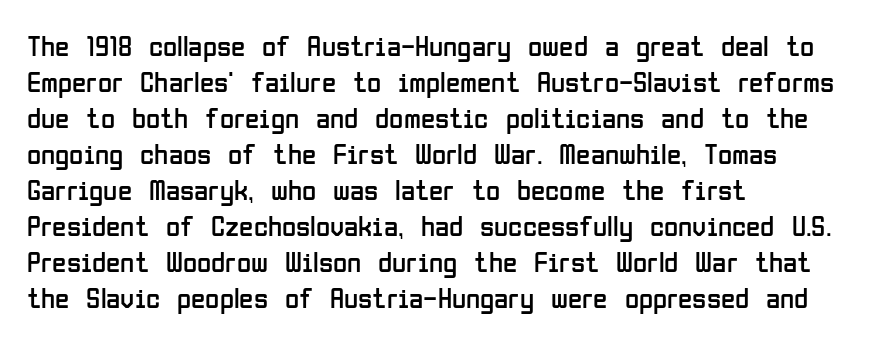
Q: Is the text bold? A: No.
Q: Is the text italic (slanted)? A: No, it is upright.
Q: Is the typeface a serif or a sans-serif typeface? A: Sans-serif.
Q: Is the text underlined? A: No.
Q: How is the paragraph aligned? A: Left-aligned.
Q: Is the spacing between letters normal or unusually wide? A: Normal.
Q: Width (condensed, normal, or wide)? A: Condensed.
Q: Stroke contrast? A: Low.
Q: x-height? A: Medium.
Q: Monospaced? A: No.
